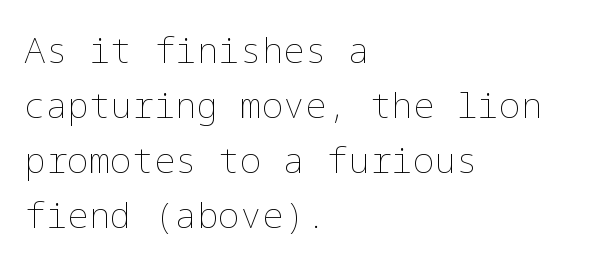
{"italic": "no", "bold": "no", "weight": "thin", "width": "normal", "stroke_contrast": "low", "x_height": "medium", "underline": "no", "align": "left", "line_spacing": "normal", "line_spacing_ratio": 1.53, "letter_spacing": "normal", "letter_spacing_em": 0.0, "glyph_px": 36}
